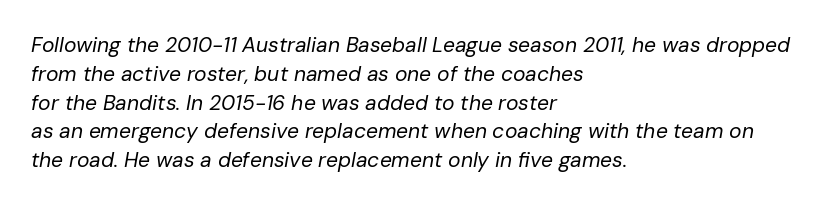
Line starts are locked; line ends wander. Standard letterfit; no display-style spreading of the glyphs. A typesetter would mark this as italic. The face looks like a standard text weight, possibly lighter.
